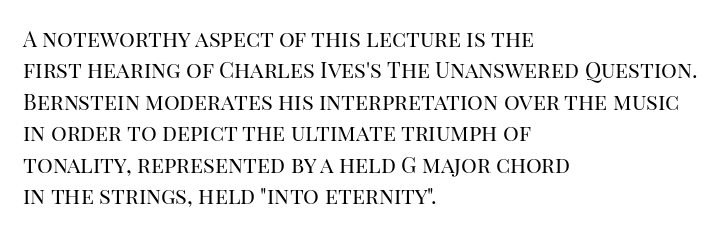
Q: Is the text bold? A: No.
Q: Is the text italic (slanted)? A: No, it is upright.
Q: Is the text underlined? A: No.
Q: How is the paragraph aligned? A: Left-aligned.
Q: Is the spacing between letters normal or unusually wide? A: Normal.
Q: Is the spacing between lines tight, normal or loose? A: Normal.
